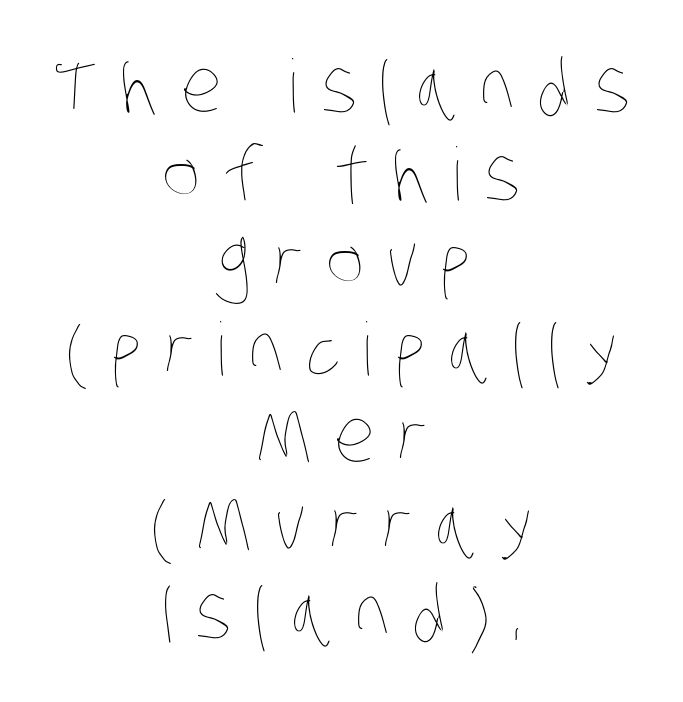
The image shows 73 px thin, condensed type; set centered, line spacing 1.2x, unusually wide letter spacing (+0.31 em), not underlined; low stroke contrast and a large x-height.
